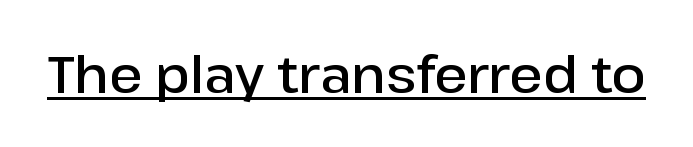
The image shows 50 px semibold sans-serif type, upright; set normal letter spacing, underlined; low stroke contrast and a medium x-height.
